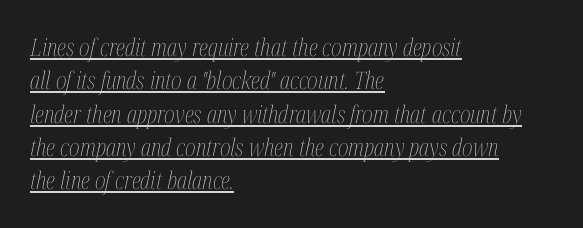
Caption: lettering with a line underneath. What stands out about the letter spacing? Nothing — it is the standard amount. Observe the lean: these are italic letterforms. Horizontal alignment here is leftward, the default for most running prose. Horizontal bands of white between lines are of average thickness. The passage shown is not bold in any degree.
